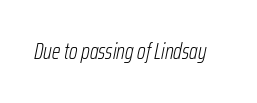
{"italic": "yes", "lean": "right", "slant_degrees": 12, "bold": "no", "underline": "no", "letter_spacing": "normal", "letter_spacing_em": 0.0, "glyph_px": 22}
